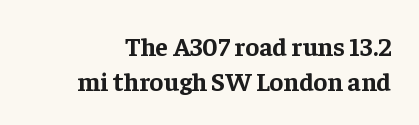
{"italic": "no", "bold": "yes", "underline": "no", "line_spacing": "normal", "line_spacing_ratio": 1.34, "letter_spacing": "normal", "letter_spacing_em": 0.0, "glyph_px": 26}
